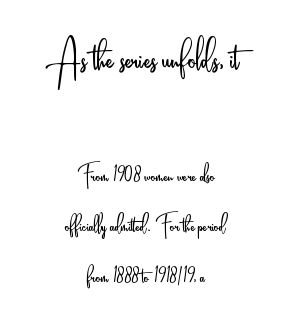
Q: Is the text bold? A: No.
Q: Is the typeface a serif or a sans-serif typeface? A: Sans-serif.
Q: Is the text underlined? A: No.
Q: How is the paragraph aligned? A: Centered.
Q: Is the spacing between letters normal or unusually wide? A: Normal.
Q: Which block of text is set in a larger size, the first (top) or the second (bottom)? A: The first (top) one.
Q: Width (condensed, normal, or wide)? A: Condensed.
Q: Stroke contrast? A: Low.
Q: x-height? A: Small.
Q: Monospaced? A: No.
